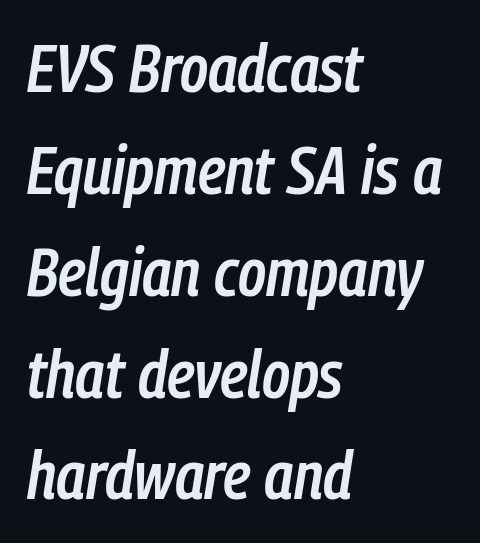
Spacing between characters is what you'd get straight out of the box. Baseline-to-baseline distance is the conventional proportion of letter height. Teacher's note: observe the even left margin — that is flush-left alignment. The zone under the glyphs is completely vacant. What weight is shown? A semibold, between regular and bold.
